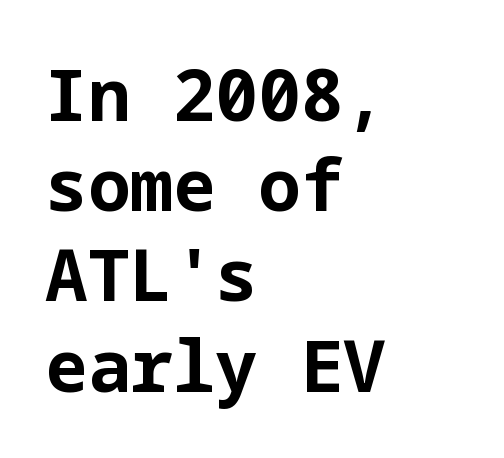
Q: Is the text bold? A: Yes.
Q: Is the text italic (slanted)? A: No, it is upright.
Q: Is the typeface a serif or a sans-serif typeface? A: Sans-serif.
Q: Is the text underlined? A: No.
Q: How is the paragraph aligned? A: Left-aligned.
Q: Is the spacing between letters normal or unusually wide? A: Normal.
Q: Is the spacing between lines tight, normal or loose? A: Normal.
Q: Width (condensed, normal, or wide)? A: Normal.
Q: Stroke contrast? A: Low.
Q: x-height? A: Medium.
